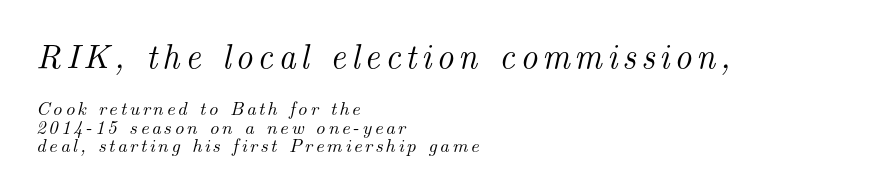
The image shows 34 px serif type, italic (leaning right); set left-aligned, tight line spacing (0.99x), not underlined; the first (top) block is 1.79x larger; medium stroke contrast and a small x-height.
